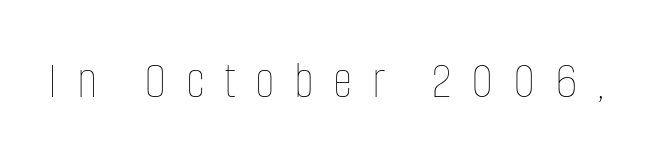
The gap between lines stays unmarked. This reads as an unemphasized weight, regular at the heaviest. The face used here is proportionally spaced, like ordinary book or web type. What stands out about the letter spacing? Its width — letters are far apart. Unlike italic type, these characters show no tilt at all.
